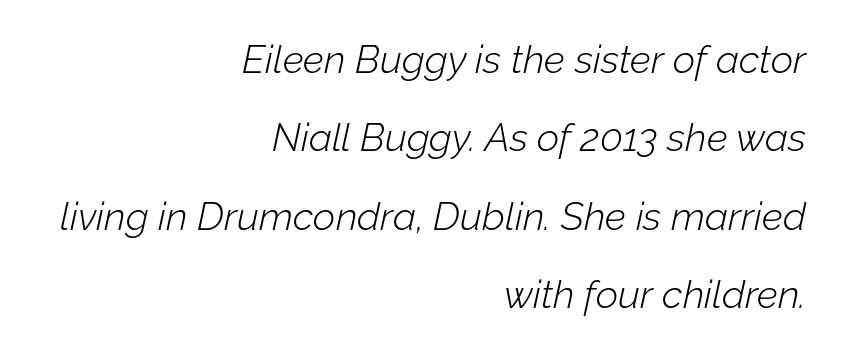
Q: Is the text bold? A: No.
Q: Is the text italic (slanted)? A: Yes, it leans right by about 12 degrees.
Q: Is the text underlined? A: No.
Q: How is the paragraph aligned? A: Right-aligned.
Q: Is the spacing between letters normal or unusually wide? A: Normal.
Q: Is the spacing between lines tight, normal or loose? A: Loose.
Q: Width (condensed, normal, or wide)? A: Normal.
Q: Stroke contrast? A: Low.
Q: x-height? A: Medium.
Q: Monospaced? A: No.
